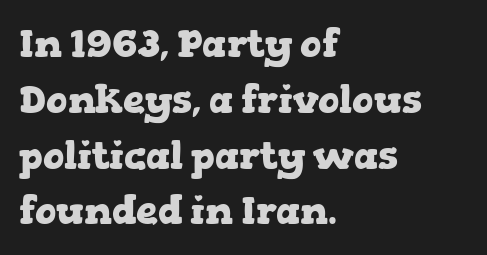
The image shows 39 px heavy, wide serif type, upright; set left-aligned, normal line spacing (1.43x), normal letter spacing, not underlined; low stroke contrast and a medium x-height.
